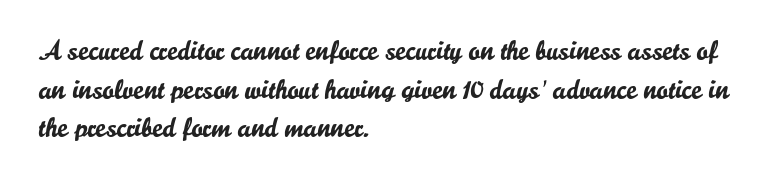
The image shows 28 px sans-serif type; set left-aligned, normal line spacing (1.38x), normal letter spacing, not underlined; low stroke contrast and a small x-height.
